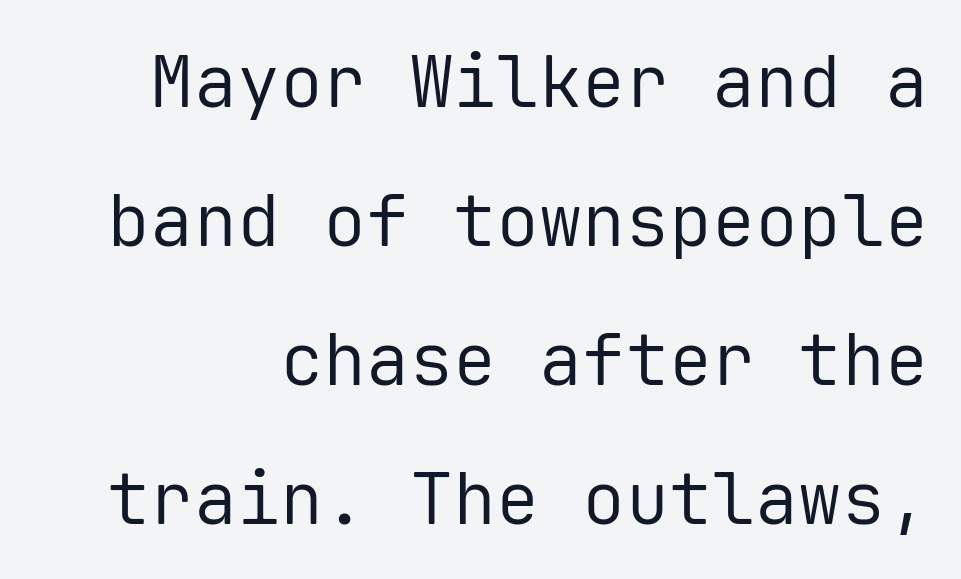
The image shows 72 px regular-weight sans-serif type, upright, monospaced; set loose line spacing (1.93x), normal letter spacing, not underlined; low stroke contrast and a medium x-height.
